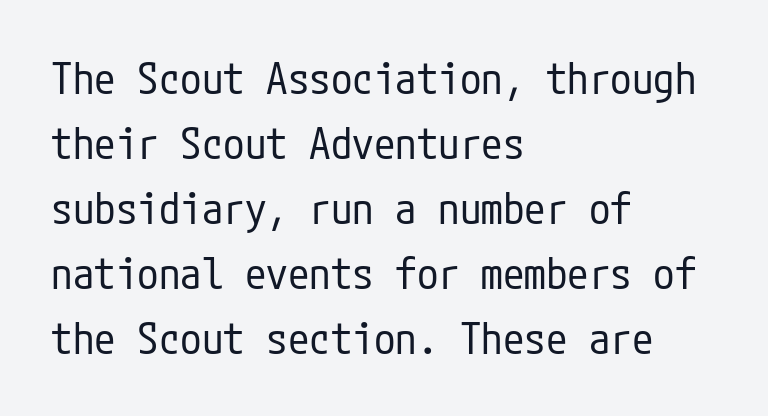
The letters look calm and open, with moderate or lighter stems. I'd call this a sans setting — the letters go barefoot. The letters sit at their default tracking, neither squeezed nor spread. Honestly, there is no underline to notice here at all.
